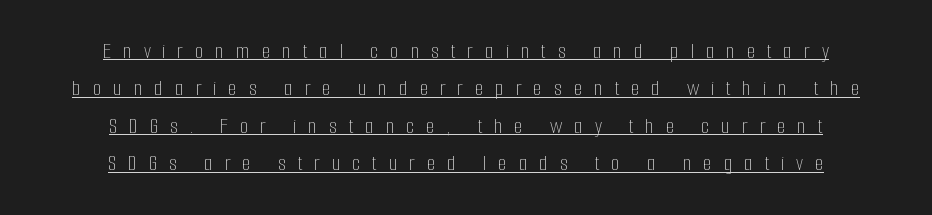
The image shows 23 px text type, upright; set centered, normal line spacing (1.63x), unusually wide letter spacing (+0.5 em), underlined.
